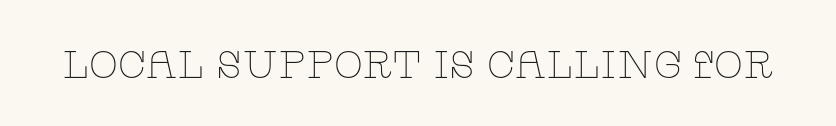
{"serif": "yes", "italic": "no", "bold": "no", "weight": "thin", "width": "wide", "stroke_contrast": "low", "x_height": "large", "monospaced": "no", "underline": "no", "letter_spacing": "normal", "letter_spacing_em": 0.0, "glyph_px": 38}
